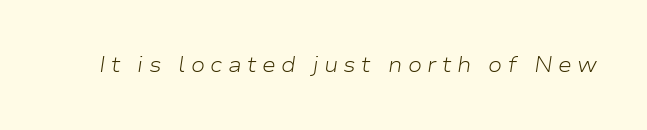
Q: Is the text bold? A: No.
Q: Is the text italic (slanted)? A: Yes, it leans right by about 9 degrees.
Q: Is the text underlined? A: No.
Q: Is the spacing between letters normal or unusually wide? A: Unusually wide.
